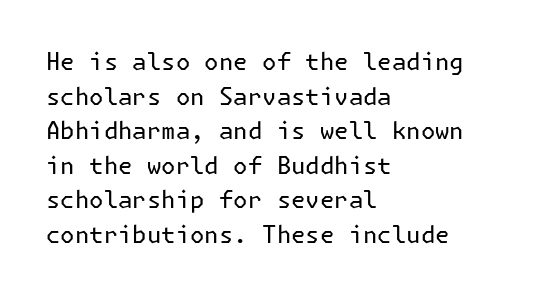
The image shows 24 px text type, upright; set left-aligned, normal line spacing (1.44x), normal letter spacing, not underlined.
